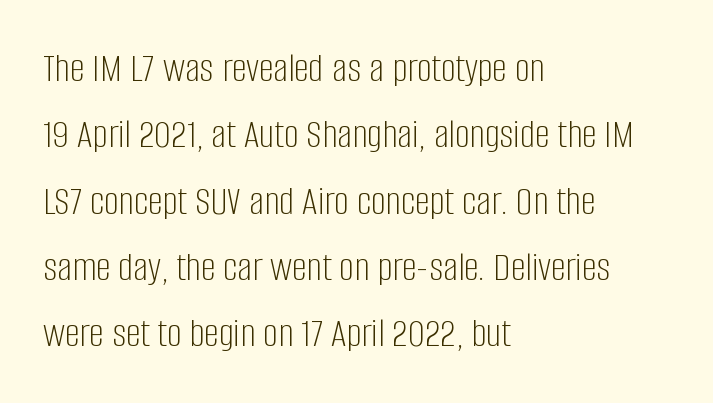
Q: Is the text bold? A: No.
Q: Is the text italic (slanted)? A: No, it is upright.
Q: Is the typeface a serif or a sans-serif typeface? A: Sans-serif.
Q: Is the text underlined? A: No.
Q: How is the paragraph aligned? A: Left-aligned.
Q: Is the spacing between letters normal or unusually wide? A: Normal.
Q: Is the spacing between lines tight, normal or loose? A: Normal.
Q: Width (condensed, normal, or wide)? A: Condensed.
Q: Stroke contrast? A: Low.
Q: x-height? A: Large.
Q: Monospaced? A: No.
